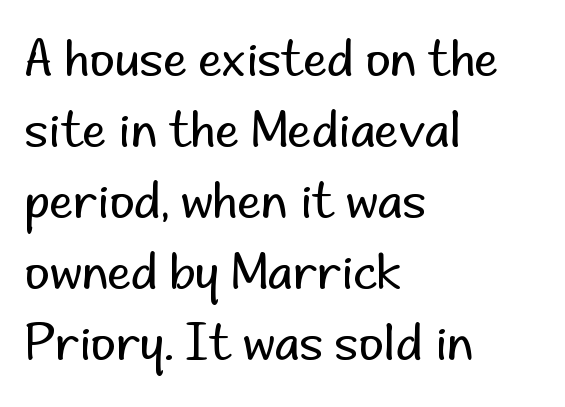
{"serif": "no", "italic": "no", "bold": "no", "weight": "regular", "width": "normal", "stroke_contrast": "low", "x_height": "small", "monospaced": "no", "underline": "no", "align": "left", "line_spacing": "normal", "line_spacing_ratio": 1.48, "letter_spacing": "normal", "letter_spacing_em": 0.0, "glyph_px": 48}
